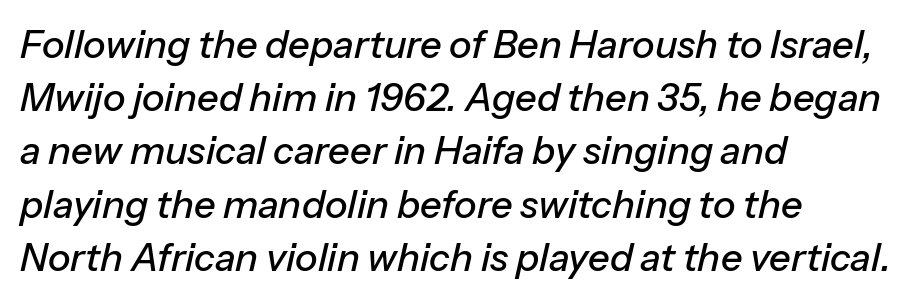
The image shows 38 px text type, italic (leaning right); set left-aligned, normal line spacing (1.4x), normal letter spacing, not underlined; low stroke contrast and a medium x-height.
